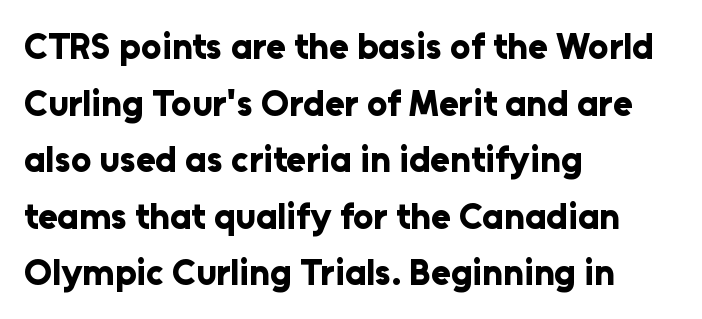
{"serif": "no", "italic": "no", "bold": "yes", "weight": "bold", "width": "normal", "stroke_contrast": "low", "x_height": "medium", "monospaced": "no", "underline": "no", "align": "left", "line_spacing": "normal", "line_spacing_ratio": 1.57, "letter_spacing": "normal", "letter_spacing_em": 0.0, "glyph_px": 36}
